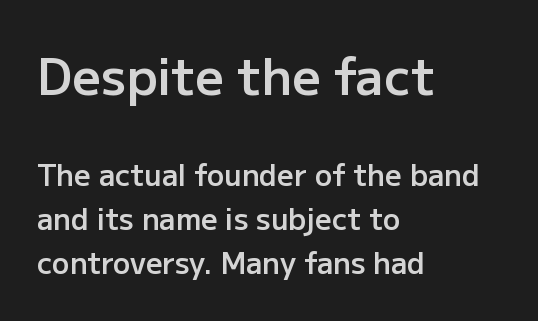
The image shows 50 px semibold sans-serif type, upright; set left-aligned, normal line spacing (1.51x), normal letter spacing, not underlined; the first (top) block is 1.72x larger; low stroke contrast and a medium x-height.
